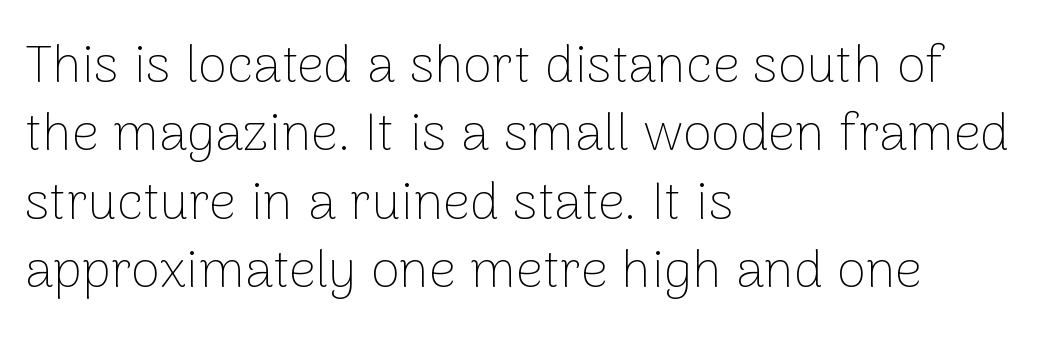
{"serif": "no", "italic": "no", "bold": "no", "weight": "thin", "width": "normal", "stroke_contrast": "low", "x_height": "medium", "monospaced": "no", "underline": "no", "align": "left", "line_spacing": "normal", "line_spacing_ratio": 1.29, "letter_spacing": "normal", "letter_spacing_em": 0.0, "glyph_px": 53}
